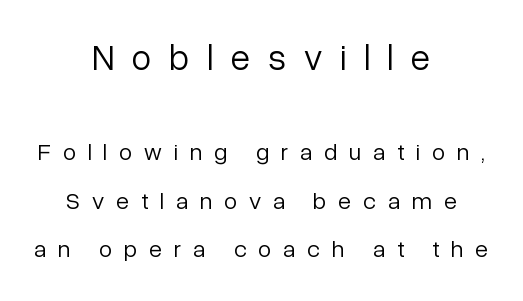
Q: Is the text bold? A: No.
Q: Is the text italic (slanted)? A: No, it is upright.
Q: Is the typeface a serif or a sans-serif typeface? A: Sans-serif.
Q: Is the text underlined? A: No.
Q: How is the paragraph aligned? A: Centered.
Q: Is the spacing between letters normal or unusually wide? A: Unusually wide.
Q: Is the spacing between lines tight, normal or loose? A: Loose.
Q: Which block of text is set in a larger size, the first (top) or the second (bottom)? A: The first (top) one.
Q: Width (condensed, normal, or wide)? A: Normal.
Q: Stroke contrast? A: Low.
Q: x-height? A: Medium.
Q: Monospaced? A: No.
